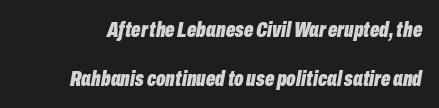
The image shows 22 px bold type, italic (leaning right); set loose line spacing (2.21x), normal letter spacing, not underlined.
